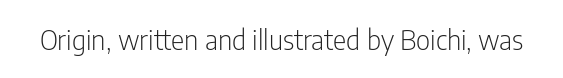
Note: no serifs on the glyphs. You can tell it's not italic because the verticals are truly vertical. On a weight scale, this lands at 450 or below. Rule under the text: the space is simply empty. Is this a fixed-width face? No — the glyphs have proportional, varying widths.
